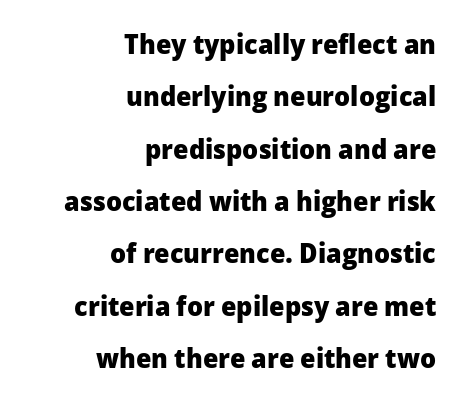
{"serif": "no", "italic": "no", "bold": "yes", "weight": "heavy", "width": "normal", "stroke_contrast": "low", "x_height": "medium", "monospaced": "no", "underline": "no", "align": "right", "line_spacing_ratio": 1.87, "letter_spacing": "normal", "letter_spacing_em": 0.0, "glyph_px": 28}
